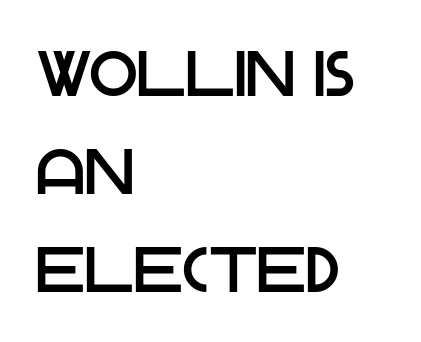
{"serif": "no", "italic": "no", "width": "normal", "stroke_contrast": "low", "x_height": "large", "monospaced": "no", "underline": "no", "align": "left", "line_spacing": "normal", "line_spacing_ratio": 1.53, "letter_spacing": "normal", "letter_spacing_em": 0.0, "glyph_px": 64}
